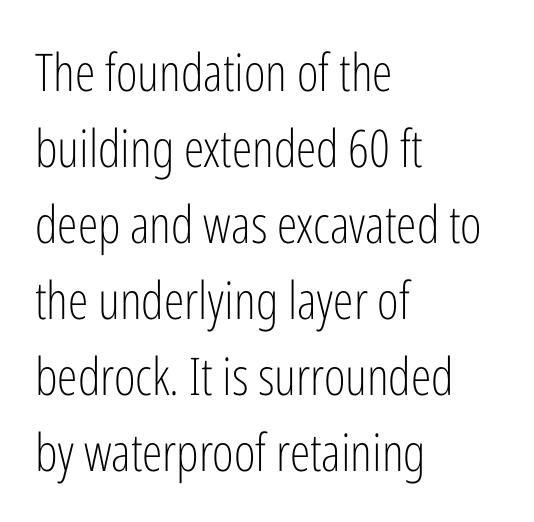
The image shows 52 px light, condensed sans-serif type, upright; set left-aligned, normal line spacing (1.46x), normal letter spacing, not underlined; low stroke contrast and a medium x-height.
